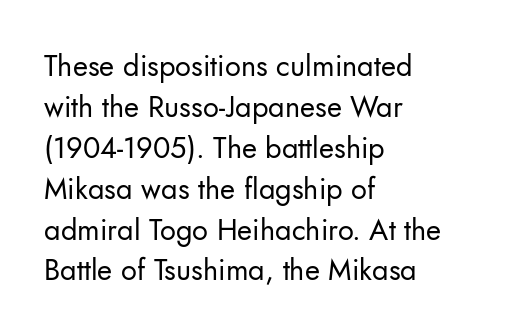
The image shows 29 px regular-weight sans-serif type, upright; set left-aligned, normal line spacing (1.41x), normal letter spacing, not underlined; low stroke contrast and a small x-height.
